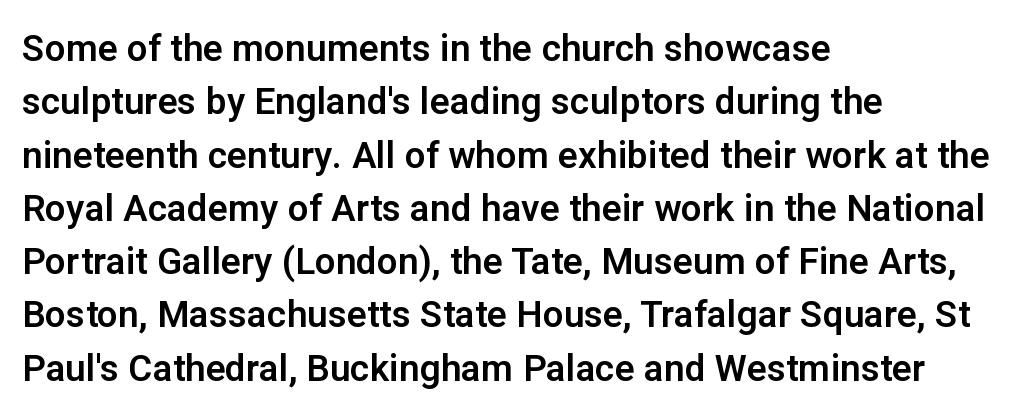
{"serif": "no", "italic": "no", "width": "normal", "stroke_contrast": "low", "x_height": "medium", "monospaced": "no", "underline": "no", "align": "left", "line_spacing": "normal", "line_spacing_ratio": 1.44, "letter_spacing": "normal", "letter_spacing_em": 0.0, "glyph_px": 37}
